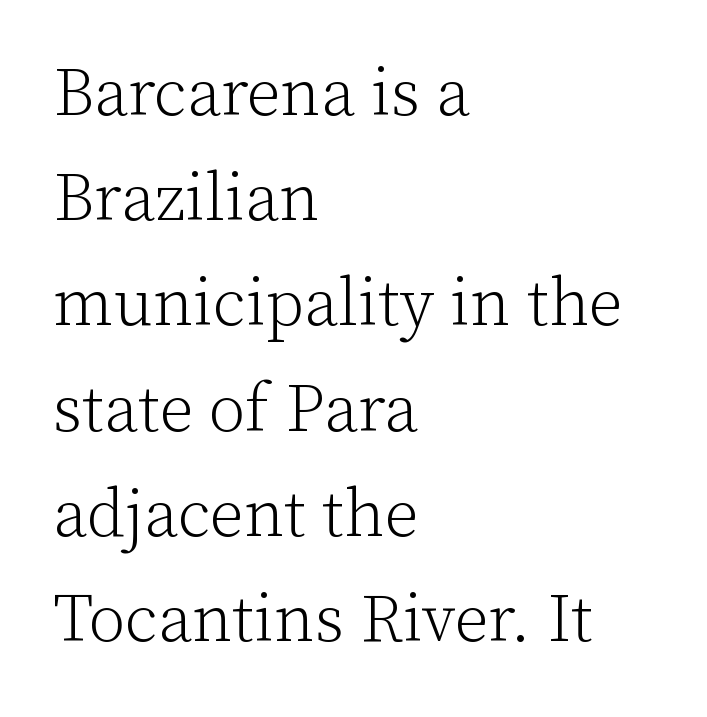
Q: Is the text bold? A: No.
Q: Is the text italic (slanted)? A: No, it is upright.
Q: Is the typeface a serif or a sans-serif typeface? A: Serif.
Q: Is the text underlined? A: No.
Q: How is the paragraph aligned? A: Left-aligned.
Q: Is the spacing between letters normal or unusually wide? A: Normal.
Q: Is the spacing between lines tight, normal or loose? A: Normal.
Q: Width (condensed, normal, or wide)? A: Normal.
Q: Stroke contrast? A: Low.
Q: x-height? A: Medium.
Q: Monospaced? A: No.
